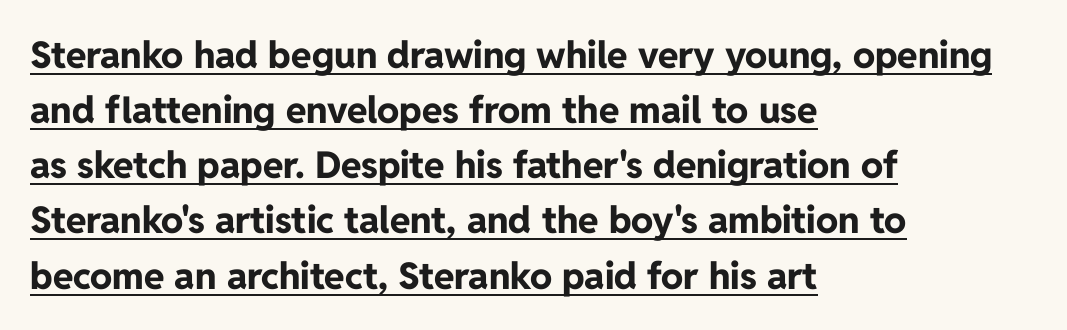
The image shows 37 px bold sans-serif type, upright; set left-aligned, normal line spacing (1.49x), normal letter spacing, underlined; low stroke contrast and a medium x-height.
